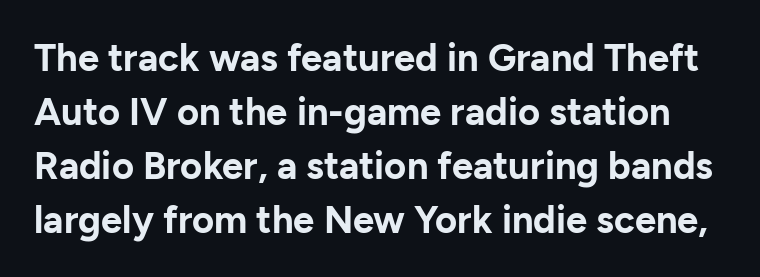
Q: Is the text bold? A: Yes.
Q: Is the text italic (slanted)? A: No, it is upright.
Q: Is the typeface a serif or a sans-serif typeface? A: Sans-serif.
Q: Is the text underlined? A: No.
Q: Is the spacing between letters normal or unusually wide? A: Normal.
Q: Is the spacing between lines tight, normal or loose? A: Normal.
Q: Width (condensed, normal, or wide)? A: Normal.
Q: Stroke contrast? A: Low.
Q: x-height? A: Medium.
Q: Monospaced? A: No.
